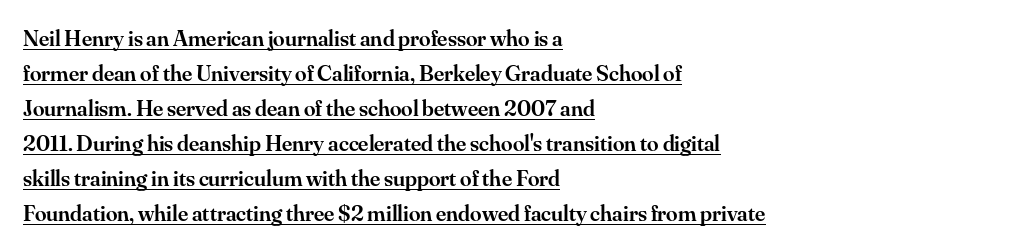
{"italic": "no", "bold": "semi", "underline": "yes", "align": "left", "line_spacing": "normal", "line_spacing_ratio": 1.52, "letter_spacing": "normal", "letter_spacing_em": 0.0, "glyph_px": 23}
